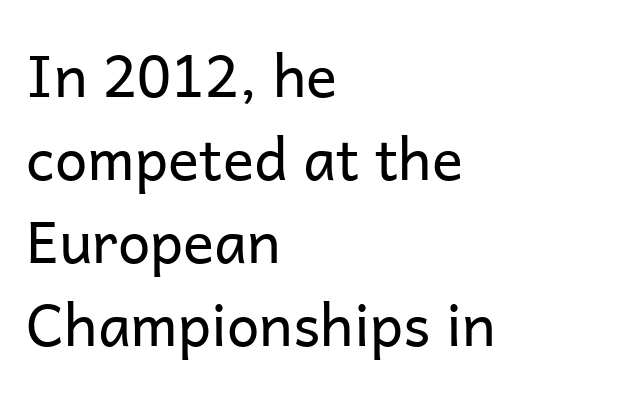
Q: Is the text bold? A: No.
Q: Is the text italic (slanted)? A: No, it is upright.
Q: Is the typeface a serif or a sans-serif typeface? A: Sans-serif.
Q: Is the text underlined? A: No.
Q: How is the paragraph aligned? A: Left-aligned.
Q: Is the spacing between letters normal or unusually wide? A: Normal.
Q: Is the spacing between lines tight, normal or loose? A: Normal.
Q: Width (condensed, normal, or wide)? A: Normal.
Q: Stroke contrast? A: Low.
Q: x-height? A: Medium.
Q: Monospaced? A: No.
